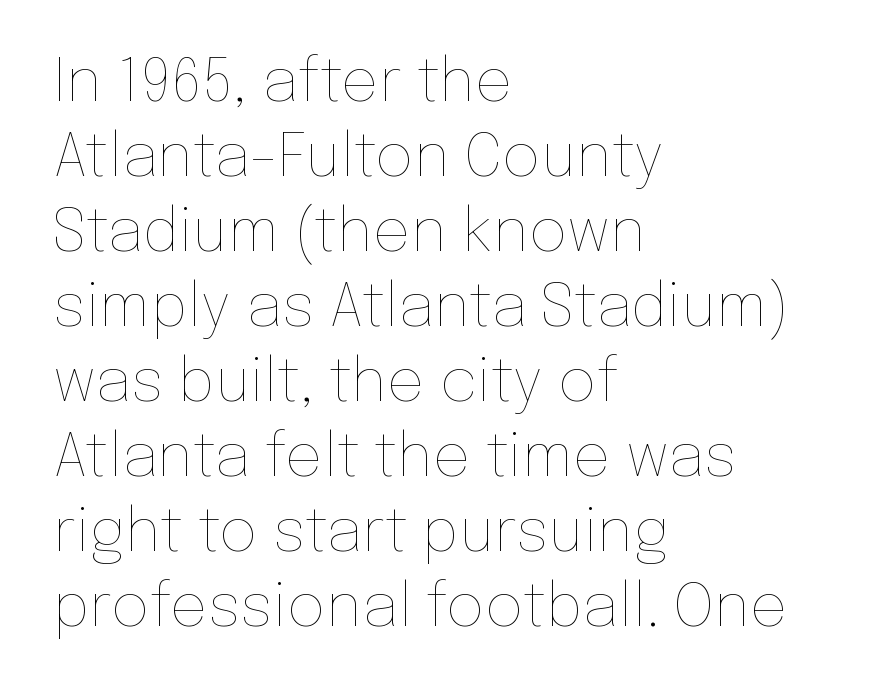
Q: Is the text bold? A: No.
Q: Is the text italic (slanted)? A: No, it is upright.
Q: Is the text underlined? A: No.
Q: How is the paragraph aligned? A: Left-aligned.
Q: Is the spacing between letters normal or unusually wide? A: Normal.
Q: Is the spacing between lines tight, normal or loose? A: Normal.
Q: Width (condensed, normal, or wide)? A: Normal.
Q: Stroke contrast? A: Low.
Q: x-height? A: Medium.
Q: Monospaced? A: No.
